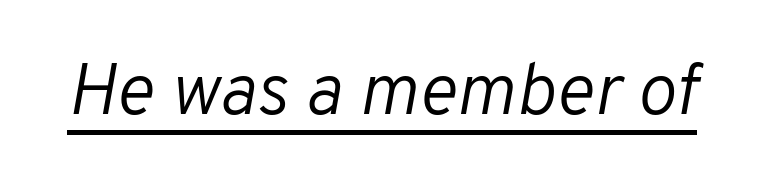
Q: Is the text bold? A: No.
Q: Is the text italic (slanted)? A: Yes, it leans right by about 10 degrees.
Q: Is the text underlined? A: Yes.
Q: Is the spacing between letters normal or unusually wide? A: Normal.
Q: Width (condensed, normal, or wide)? A: Normal.
Q: Stroke contrast? A: Low.
Q: x-height? A: Medium.
Q: Monospaced? A: No.
